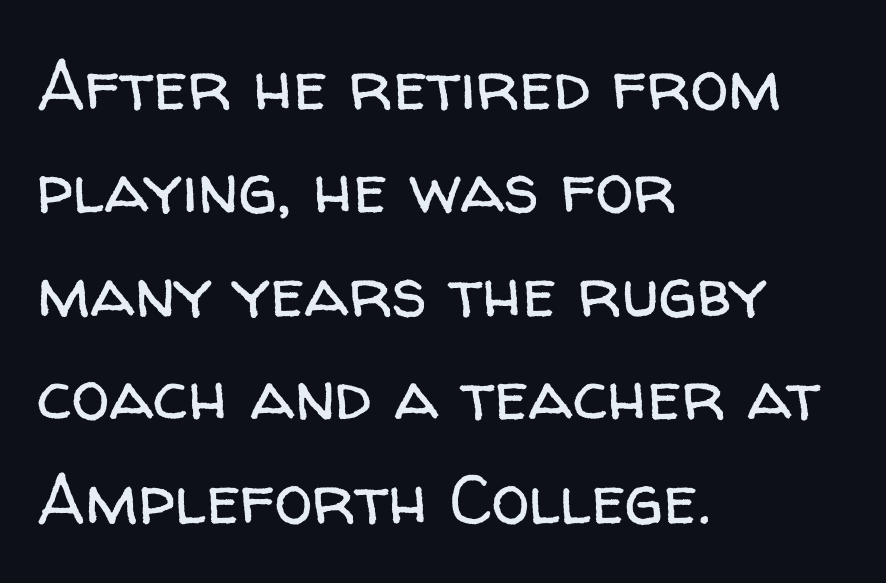
Q: Is the text bold? A: No.
Q: Is the text italic (slanted)? A: No, it is upright.
Q: Is the typeface a serif or a sans-serif typeface? A: Sans-serif.
Q: Is the text underlined? A: No.
Q: How is the paragraph aligned? A: Left-aligned.
Q: Is the spacing between letters normal or unusually wide? A: Normal.
Q: Is the spacing between lines tight, normal or loose? A: Normal.
Q: Width (condensed, normal, or wide)? A: Normal.
Q: Stroke contrast? A: Low.
Q: x-height? A: Medium.
Q: Monospaced? A: No.
